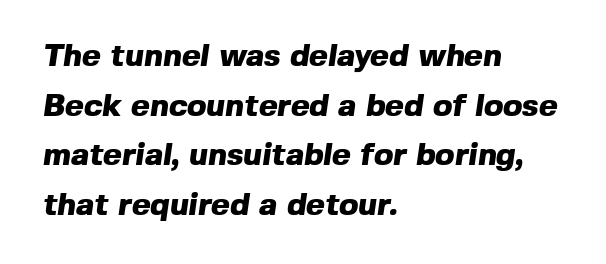
{"serif": "no", "bold": "yes", "weight": "heavy", "width": "normal", "x_height": "medium", "monospaced": "no", "underline": "no", "align": "left", "line_spacing": "normal", "line_spacing_ratio": 1.55, "letter_spacing": "normal", "letter_spacing_em": 0.0, "glyph_px": 32}
